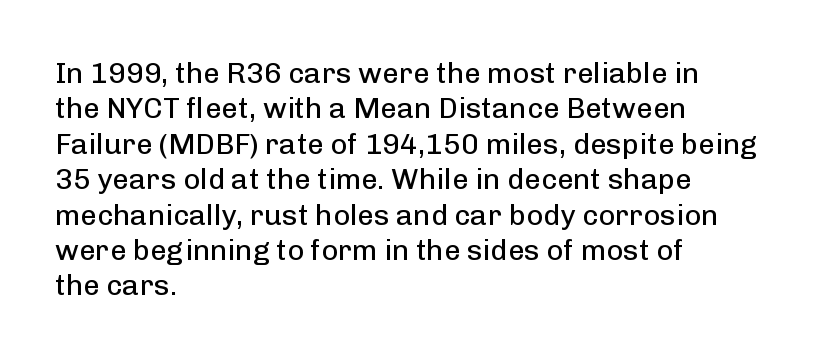
Q: Is the text bold? A: No.
Q: Is the text italic (slanted)? A: No, it is upright.
Q: Is the typeface a serif or a sans-serif typeface? A: Sans-serif.
Q: Is the text underlined? A: No.
Q: How is the paragraph aligned? A: Left-aligned.
Q: Is the spacing between letters normal or unusually wide? A: Normal.
Q: Width (condensed, normal, or wide)? A: Normal.
Q: Stroke contrast? A: Low.
Q: x-height? A: Medium.
Q: Monospaced? A: No.
